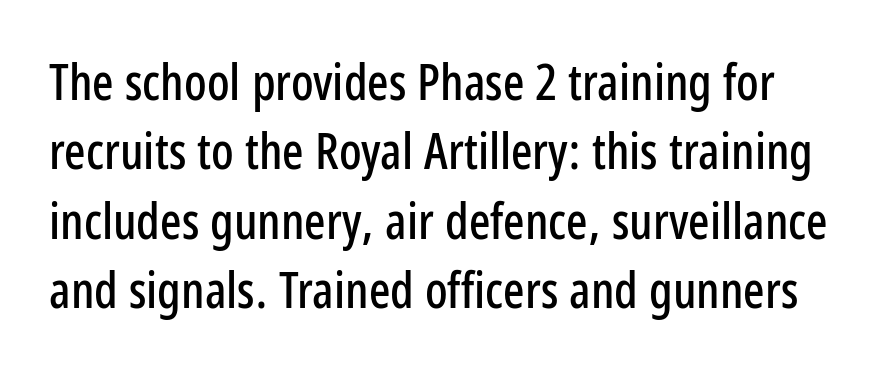
Q: Is the text italic (slanted)? A: No, it is upright.
Q: Is the typeface a serif or a sans-serif typeface? A: Sans-serif.
Q: Is the text underlined? A: No.
Q: Is the spacing between letters normal or unusually wide? A: Normal.
Q: Is the spacing between lines tight, normal or loose? A: Normal.
Q: Width (condensed, normal, or wide)? A: Condensed.
Q: Stroke contrast? A: Low.
Q: x-height? A: Medium.
Q: Monospaced? A: No.
